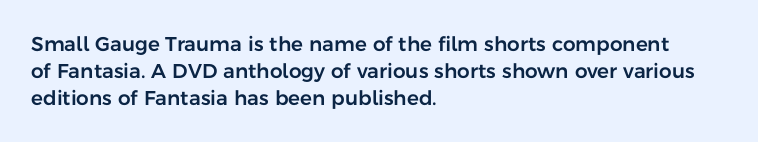
One-word summary of the alignment: left. The words here are not underlined. The passage shown stacks its lines at a standard gap. These lines were composed using upright roman letters.
